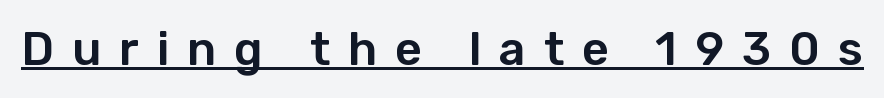
Each letter's strokes conclude bluntly, with no projecting serifs. Characters remain perfectly vertical along every line. Caption: expanded tracking, letters set apart. Varying glyph widths throughout — classic text-font behaviour. A rule runs beneath these lines of type.
